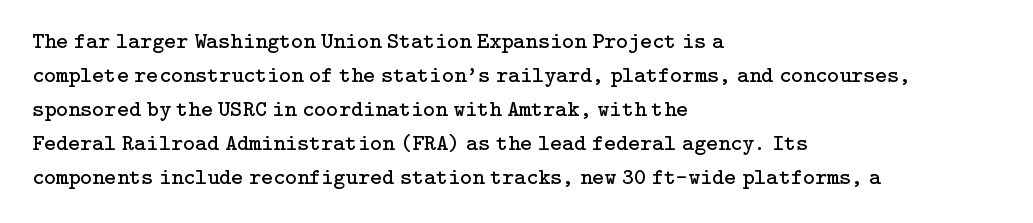
Q: Is the text bold? A: No.
Q: Is the text italic (slanted)? A: No, it is upright.
Q: Is the text underlined? A: No.
Q: How is the paragraph aligned? A: Left-aligned.
Q: Is the spacing between letters normal or unusually wide? A: Normal.
Q: Is the spacing between lines tight, normal or loose? A: Normal.
